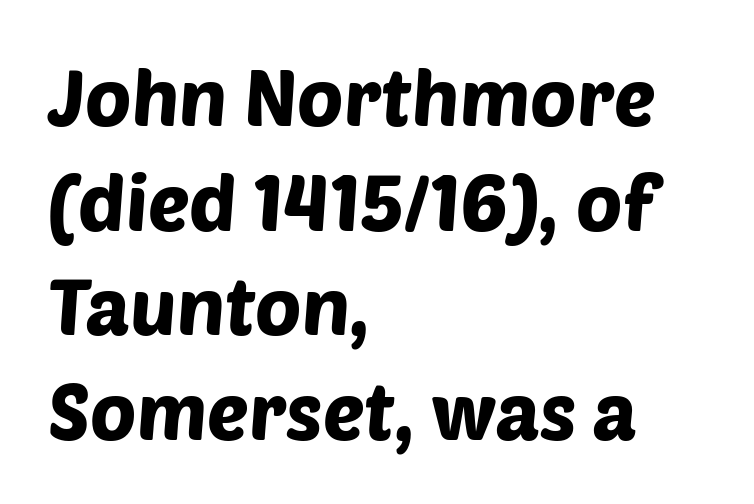
{"serif": "no", "width": "normal", "stroke_contrast": "low", "x_height": "large", "monospaced": "no", "underline": "no", "align": "left", "line_spacing": "normal", "line_spacing_ratio": 1.34, "letter_spacing": "normal", "letter_spacing_em": 0.0, "glyph_px": 78}
